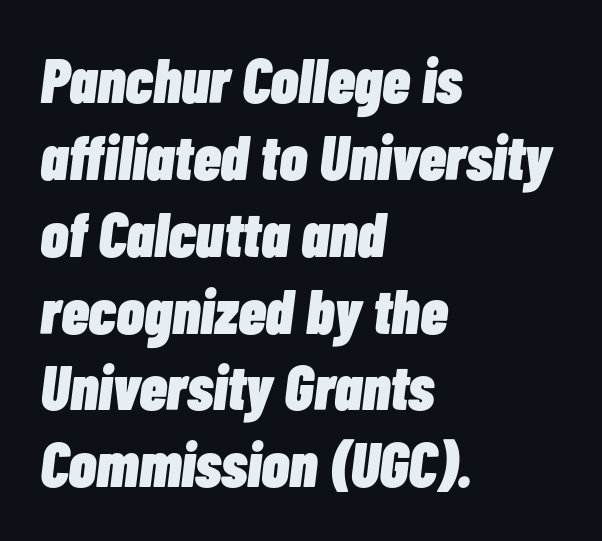
{"italic": "yes", "lean": "right", "slant_degrees": 7, "bold": "yes", "weight": "heavy", "width": "condensed", "stroke_contrast": "low", "x_height": "medium", "monospaced": "no", "underline": "no", "align": "left", "line_spacing_ratio": 1.22, "letter_spacing": "normal", "letter_spacing_em": 0.0, "glyph_px": 63}
